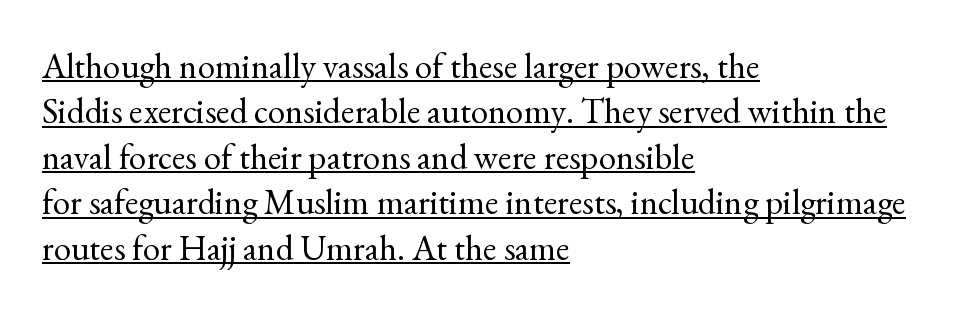
The image shows 35 px regular-weight serif type, upright; set left-aligned, normal line spacing (1.3x), normal letter spacing, underlined; a small x-height.
